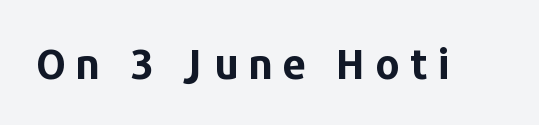
Each word looks stretched out because of the extra space between its letters. Is the type bold? Yes — the strokes are clearly thick and heavy. Anything drawn beneath the words? Only blank space. Unlike a traditional serif, this face leaves its strokes unadorned. Character widths vary here, with narrow letters taking less room than wide ones. Upright lettering throughout.
